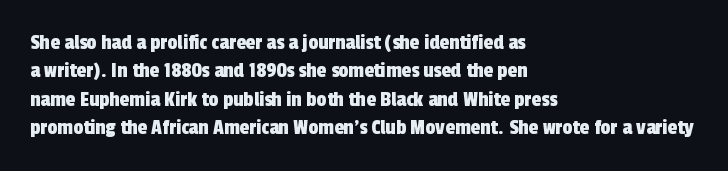
Successive baselines arrive at the customary interval. Spacing between characters is what you'd get straight out of the box. Teacher's note: observe the even left margin — that is flush-left alignment. Has an underline been added? It has not.
